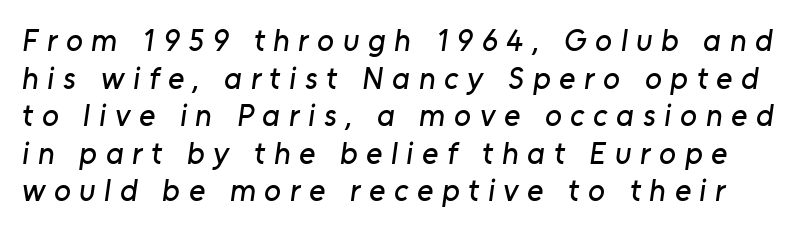
The image shows 31 px sans-serif type; set line spacing 1.21x, unusually wide letter spacing (+0.28 em), not underlined; low stroke contrast and a medium x-height.
